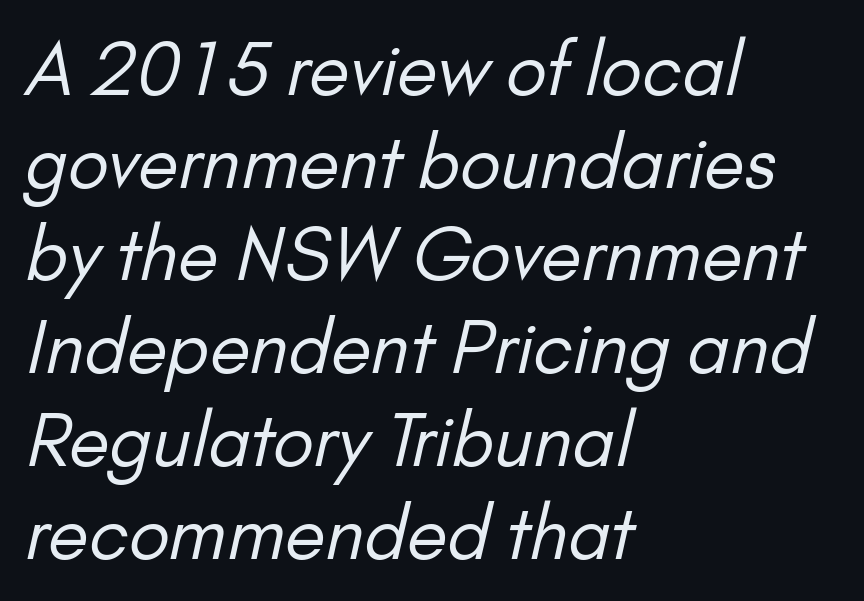
Q: Is the text bold? A: No.
Q: Is the typeface a serif or a sans-serif typeface? A: Sans-serif.
Q: Is the text underlined? A: No.
Q: How is the paragraph aligned? A: Left-aligned.
Q: Is the spacing between letters normal or unusually wide? A: Normal.
Q: Is the spacing between lines tight, normal or loose? A: Normal.
Q: Width (condensed, normal, or wide)? A: Normal.
Q: Stroke contrast? A: Low.
Q: x-height? A: Small.
Q: Monospaced? A: No.
